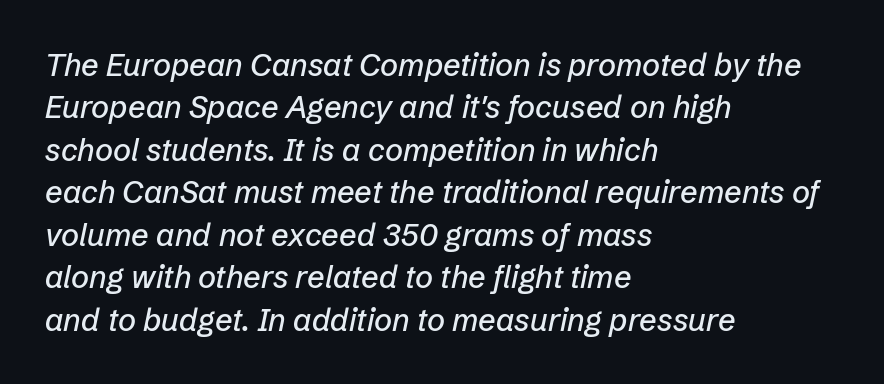
{"italic": "yes", "lean": "right", "slant_degrees": 12, "width": "normal", "stroke_contrast": "low", "x_height": "medium", "monospaced": "no", "underline": "no", "align": "left", "line_spacing": "normal", "line_spacing_ratio": 1.37, "letter_spacing": "normal", "letter_spacing_em": 0.0, "glyph_px": 31}
